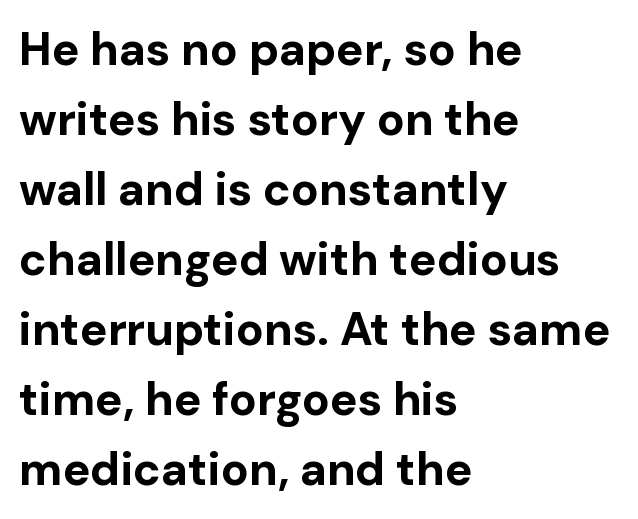
Q: Is the text bold? A: Yes.
Q: Is the text italic (slanted)? A: No, it is upright.
Q: Is the typeface a serif or a sans-serif typeface? A: Sans-serif.
Q: Is the text underlined? A: No.
Q: How is the paragraph aligned? A: Left-aligned.
Q: Is the spacing between letters normal or unusually wide? A: Normal.
Q: Is the spacing between lines tight, normal or loose? A: Normal.
Q: Width (condensed, normal, or wide)? A: Normal.
Q: Stroke contrast? A: Low.
Q: x-height? A: Medium.
Q: Monospaced? A: No.
